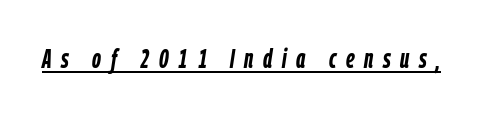
The image shows 26 px bold type, italic (leaning right); set unusually wide letter spacing (+0.37 em), underlined.
